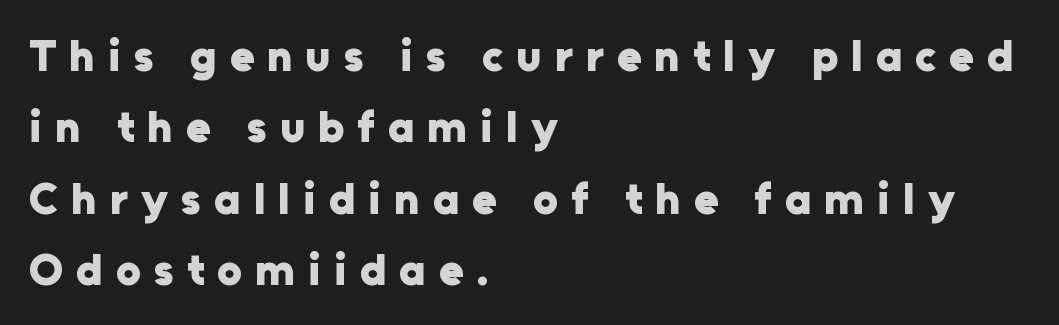
Left-aligned paragraph, ragged on the right. The strip under each line holds only bare page. What weight is shown? A full bold with thick strokes. Note: no serifs on the glyphs. This sample has the flowing, uneven cadence of proportional lettering. Ordinary non-slanted type is in use.
